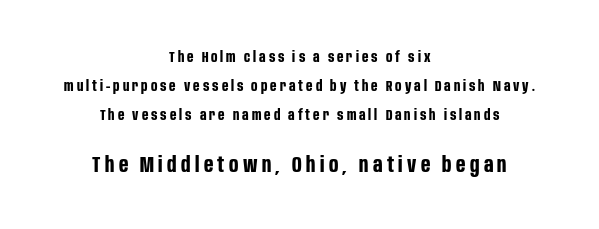
Q: Is the text bold? A: Yes.
Q: Is the text italic (slanted)? A: No, it is upright.
Q: Is the text underlined? A: No.
Q: How is the paragraph aligned? A: Centered.
Q: Is the spacing between letters normal or unusually wide? A: Unusually wide.
Q: Is the spacing between lines tight, normal or loose? A: Loose.
Q: Which block of text is set in a larger size, the first (top) or the second (bottom)? A: The second (bottom) one.
